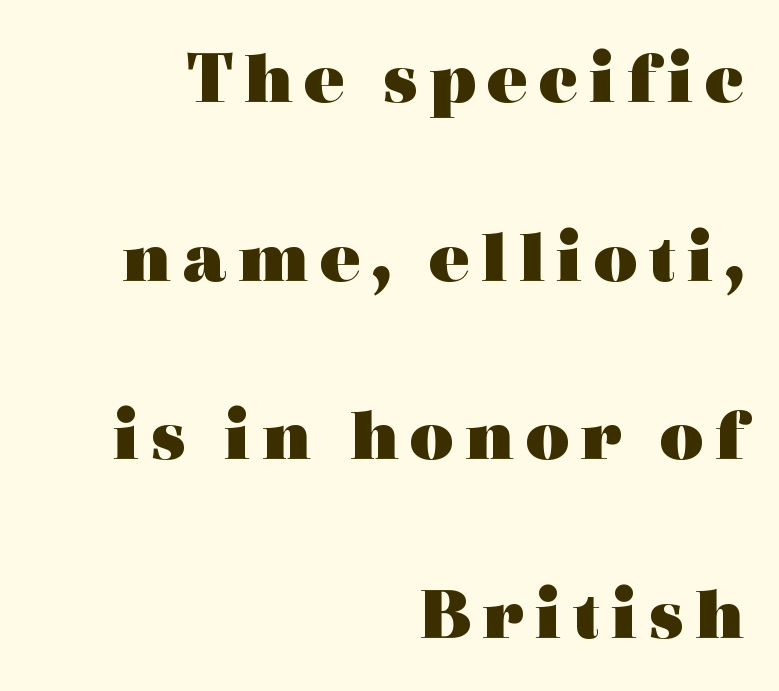
{"serif": "yes", "italic": "no", "bold": "yes", "weight": "heavy", "width": "wide", "x_height": "medium", "monospaced": "no", "underline": "no", "align": "right", "line_spacing": "loose", "line_spacing_ratio": 2.32, "glyph_px": 77}
